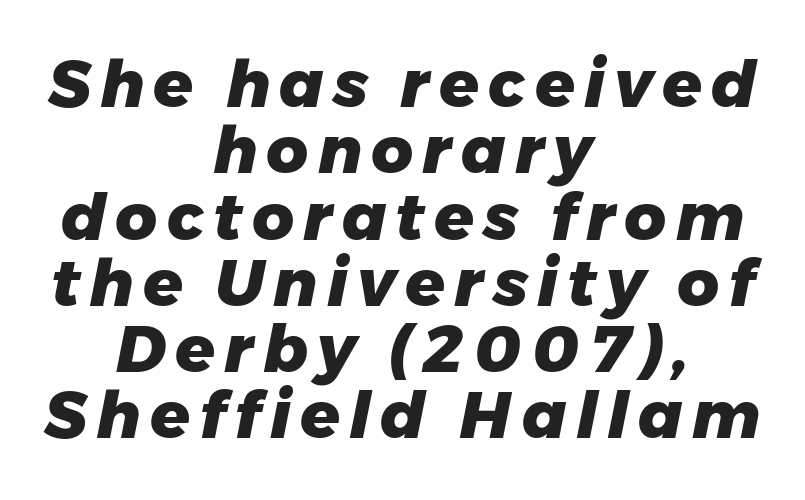
{"italic": "yes", "lean": "right", "slant_degrees": 11, "bold": "yes", "weight": "heavy", "width": "normal", "stroke_contrast": "low", "x_height": "medium", "monospaced": "no", "underline": "no", "align": "center", "line_spacing": "tight", "line_spacing_ratio": 1.02, "glyph_px": 65}
